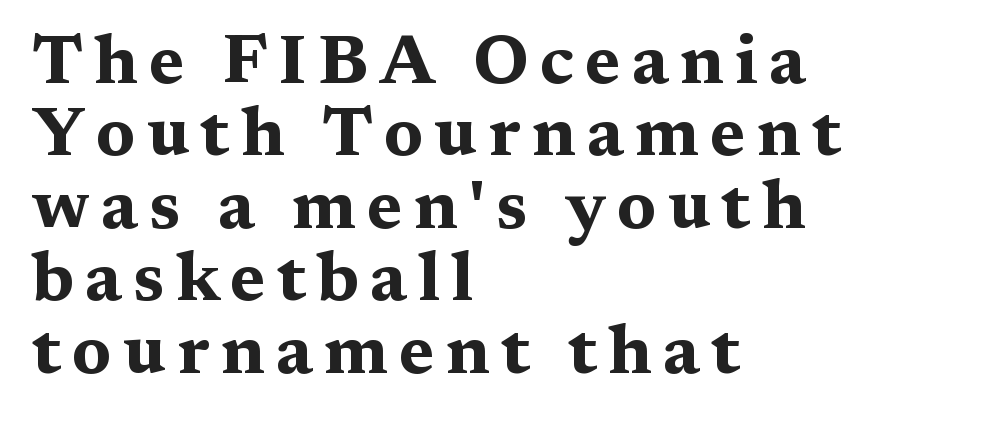
{"serif": "yes", "italic": "no", "bold": "yes", "weight": "bold", "width": "wide", "stroke_contrast": "medium", "x_height": "medium", "monospaced": "no", "underline": "no", "align": "left", "line_spacing": "tight", "line_spacing_ratio": 1.05, "glyph_px": 69}
